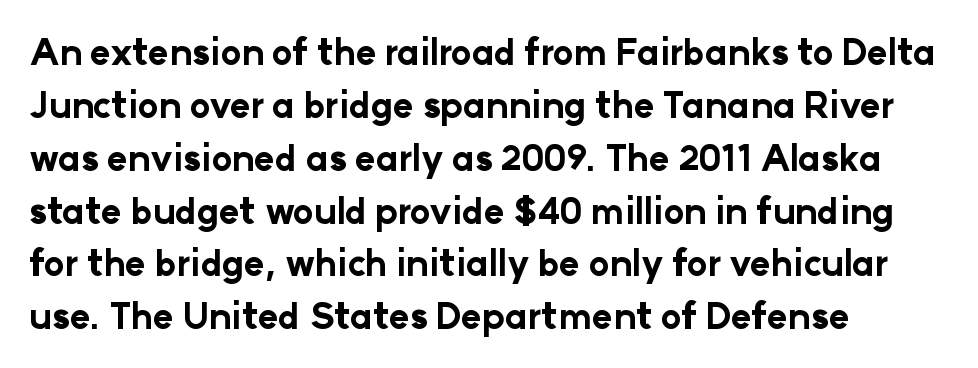
Ordinary non-slanted type is in use. The specimen omits any rule beneath the text block's lines. The typesetting leans heavy: a genuine bold. The letterforms sit shoulder to shoulder at normal distance. The face used here is proportionally spaced, like ordinary book or web type. In CSS terms this would be text-align: left.
